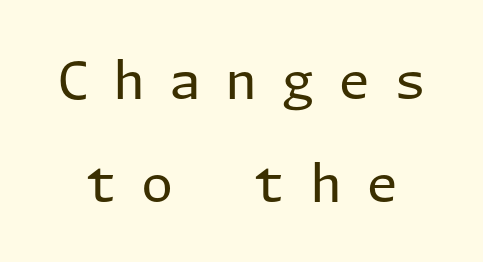
{"serif": "no", "italic": "no", "bold": "no", "weight": "regular", "width": "normal", "stroke_contrast": "low", "x_height": "medium", "underline": "no", "line_spacing": "loose", "line_spacing_ratio": 1.98, "letter_spacing": "wide", "letter_spacing_em": 0.46, "glyph_px": 52}
